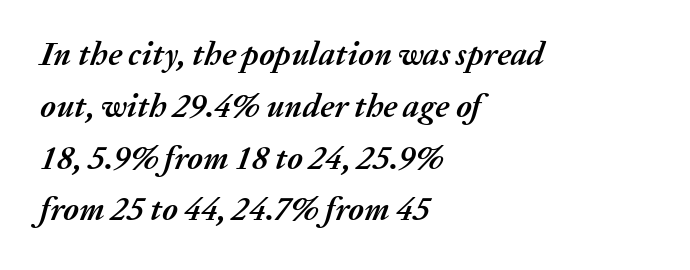
Q: Is the text bold? A: Yes.
Q: Is the text italic (slanted)? A: Yes, it leans right by about 20 degrees.
Q: Is the text underlined? A: No.
Q: How is the paragraph aligned? A: Left-aligned.
Q: Is the spacing between letters normal or unusually wide? A: Normal.
Q: Is the spacing between lines tight, normal or loose? A: Normal.
Q: Width (condensed, normal, or wide)? A: Normal.
Q: Stroke contrast? A: Medium.
Q: x-height? A: Medium.
Q: Monospaced? A: No.
